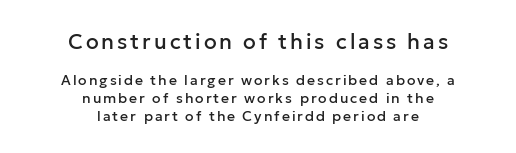
Typeset on center — no edge is straight. Italic? Not at all — the glyphs are vertical. The passage shown stacks its lines at a standard gap. Note: larger setting up top, smaller setting below. Underlining? Definitely not there.
